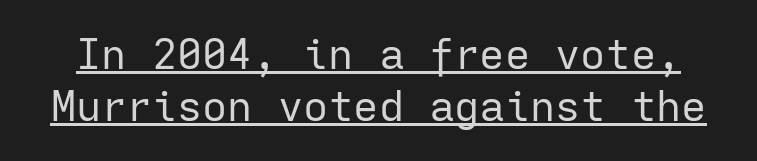
{"serif": "no", "italic": "no", "bold": "no", "weight": "regular", "width": "normal", "stroke_contrast": "low", "x_height": "medium", "monospaced": "yes", "underline": "yes", "line_spacing_ratio": 1.23, "letter_spacing": "normal", "letter_spacing_em": 0.0, "glyph_px": 42}
